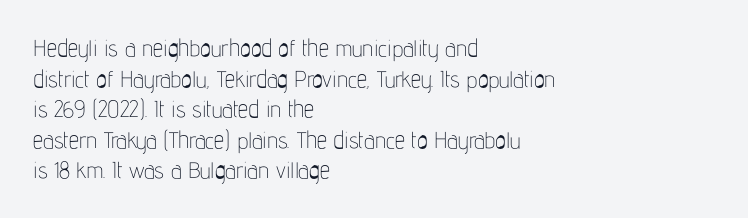
Q: Is the text bold? A: No.
Q: Is the text italic (slanted)? A: No, it is upright.
Q: Is the text underlined? A: No.
Q: How is the paragraph aligned? A: Left-aligned.
Q: Is the spacing between letters normal or unusually wide? A: Normal.
Q: Is the spacing between lines tight, normal or loose? A: Normal.
